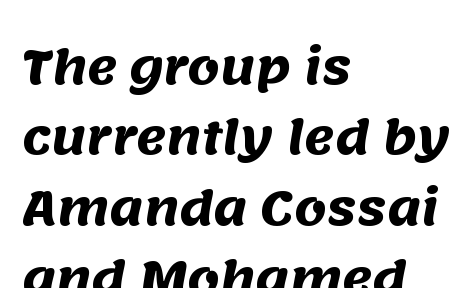
Q: Is the text bold? A: Yes.
Q: Is the typeface a serif or a sans-serif typeface? A: Sans-serif.
Q: Is the text underlined? A: No.
Q: How is the paragraph aligned? A: Left-aligned.
Q: Is the spacing between letters normal or unusually wide? A: Normal.
Q: Is the spacing between lines tight, normal or loose? A: Normal.
Q: Width (condensed, normal, or wide)? A: Normal.
Q: Stroke contrast? A: Medium.
Q: x-height? A: Large.
Q: Monospaced? A: No.
